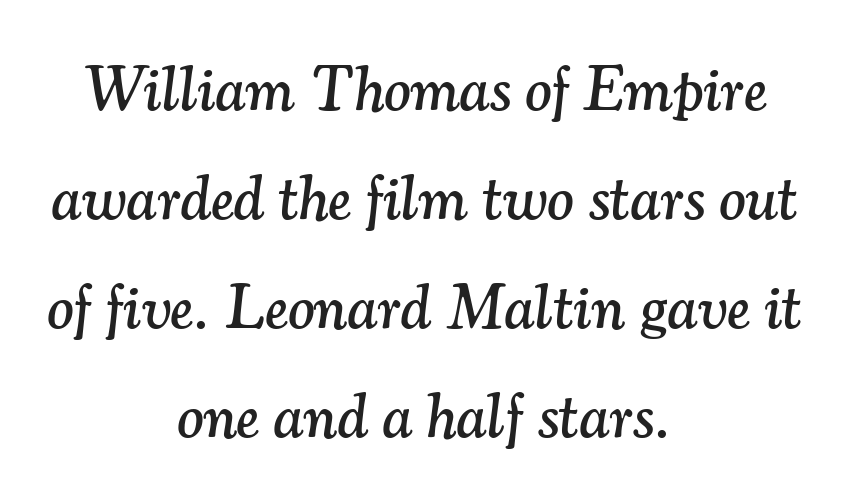
Q: Is the text italic (slanted)? A: Yes, it leans right by about 7 degrees.
Q: Is the typeface a serif or a sans-serif typeface? A: Serif.
Q: Is the text underlined? A: No.
Q: How is the paragraph aligned? A: Centered.
Q: Is the spacing between letters normal or unusually wide? A: Normal.
Q: Width (condensed, normal, or wide)? A: Normal.
Q: Stroke contrast? A: Medium.
Q: x-height? A: Small.
Q: Monospaced? A: No.
